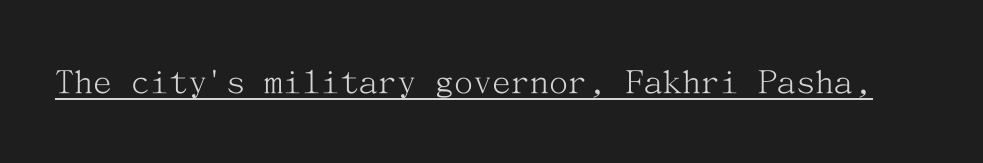
The image shows 38 px light serif type, upright; set normal letter spacing, underlined; medium stroke contrast and a medium x-height.
